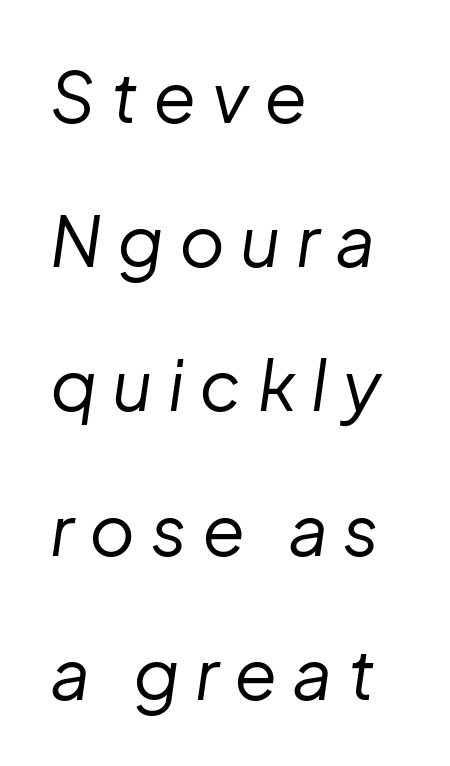
The image shows 70 px regular-weight type, italic (leaning right); set left-aligned, loose line spacing (2.06x), unusually wide letter spacing (+0.22 em), not underlined; low stroke contrast and a medium x-height.
